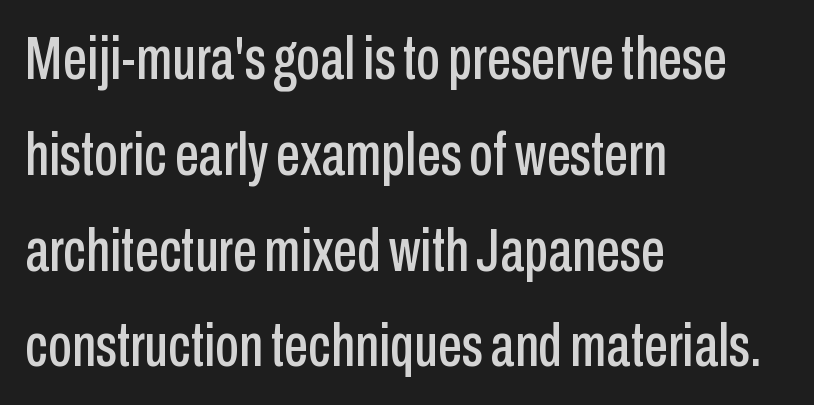
{"serif": "no", "italic": "no", "width": "condensed", "stroke_contrast": "low", "x_height": "medium", "monospaced": "no", "underline": "no", "align": "left", "line_spacing": "normal", "line_spacing_ratio": 1.57, "letter_spacing": "normal", "letter_spacing_em": 0.0, "glyph_px": 61}
